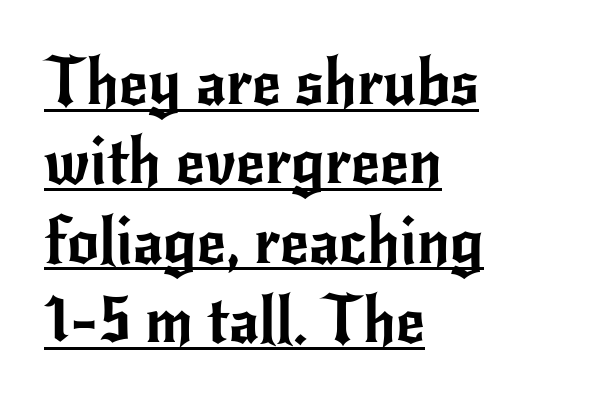
Q: Is the text italic (slanted)? A: No, it is upright.
Q: Is the typeface a serif or a sans-serif typeface? A: Sans-serif.
Q: Is the text underlined? A: Yes.
Q: How is the paragraph aligned? A: Left-aligned.
Q: Is the spacing between letters normal or unusually wide? A: Normal.
Q: Is the spacing between lines tight, normal or loose? A: Normal.
Q: Width (condensed, normal, or wide)? A: Normal.
Q: Stroke contrast? A: Low.
Q: x-height? A: Small.
Q: Monospaced? A: No.
